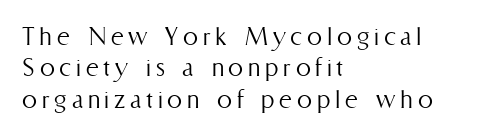
The letters advance in unequal steps, a hallmark of proportional type. It's the straight-up-and-down kind of type. Nothing heavy about these letters — not bold at all. Horizontally, the lines are justified to the leading edge only.
